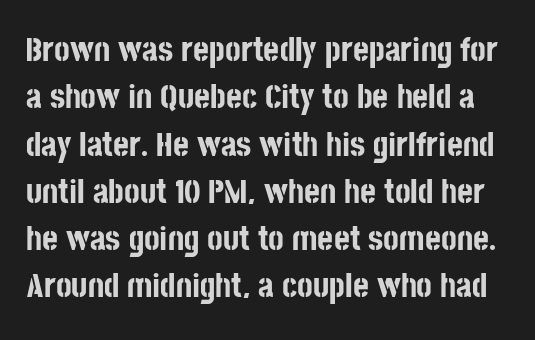
{"serif": "no", "italic": "no", "bold": "yes", "weight": "bold", "width": "condensed", "stroke_contrast": "low", "x_height": "large", "monospaced": "no", "underline": "no", "line_spacing": "normal", "line_spacing_ratio": 1.39, "letter_spacing": "normal", "letter_spacing_em": 0.0, "glyph_px": 34}
